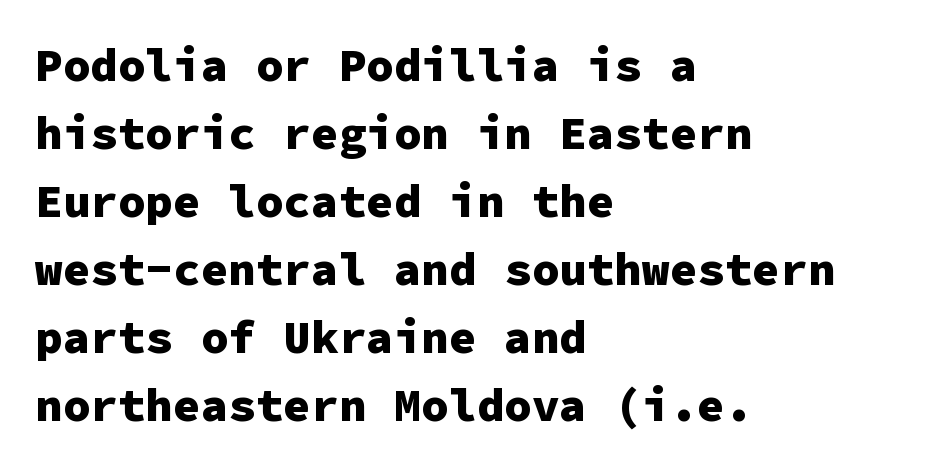
Q: Is the text bold? A: Yes.
Q: Is the text italic (slanted)? A: No, it is upright.
Q: Is the typeface a serif or a sans-serif typeface? A: Sans-serif.
Q: Is the text underlined? A: No.
Q: How is the paragraph aligned? A: Left-aligned.
Q: Is the spacing between letters normal or unusually wide? A: Normal.
Q: Is the spacing between lines tight, normal or loose? A: Normal.
Q: Width (condensed, normal, or wide)? A: Normal.
Q: Stroke contrast? A: Low.
Q: x-height? A: Medium.
Q: Monospaced? A: Yes.
